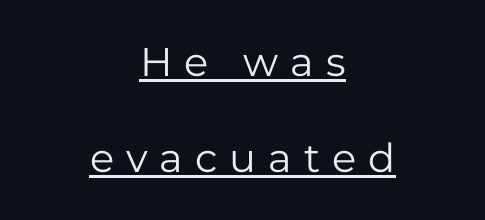
You can tell it's not italic because the verticals are truly vertical. The words here are underlined. No feet cap the strokes, marking this as sans-serif type. Observe the wide spacing: letters keep a clear distance from each other. Proportional: the letters do not fall into vertical columns. Weight: regular or lighter.
